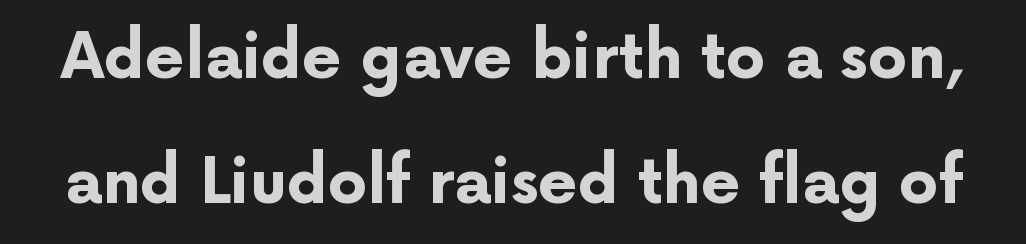
The image shows 62 px bold sans-serif type, upright; set loose line spacing (2.01x), normal letter spacing, not underlined; low stroke contrast and a medium x-height.
